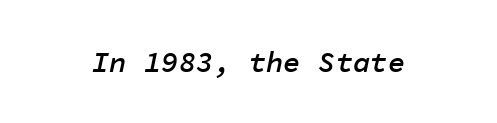
This sample uses plain, unmodified letter spacing. Honestly, there is no underline to notice here at all. This is the in-between weight designers call semibold or demi. Compared with ordinary roman type, these characters are visibly tilted.
